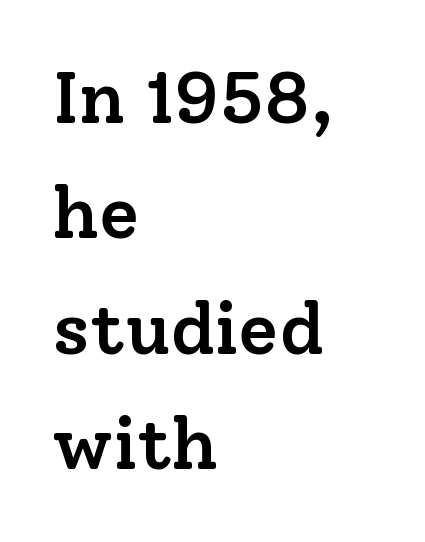
The passage shown is semibold, sitting just below true bold. No italicization has been applied; the sample stays upright. The strip under each line holds only bare page. The compositor pushed each line to the left boundary.
